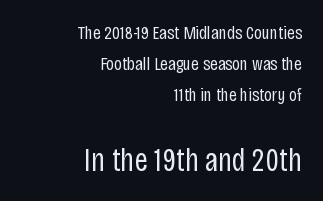
A typesetter would call this zero additional tracking. Summary of vertical rhythm: regular, with standard interline spacing. A typesetter would call this proportional, since set widths differ per character. Which of the two is more prominent by size? The second, at the bottom. Any mark beneath the type? The region is blank.
